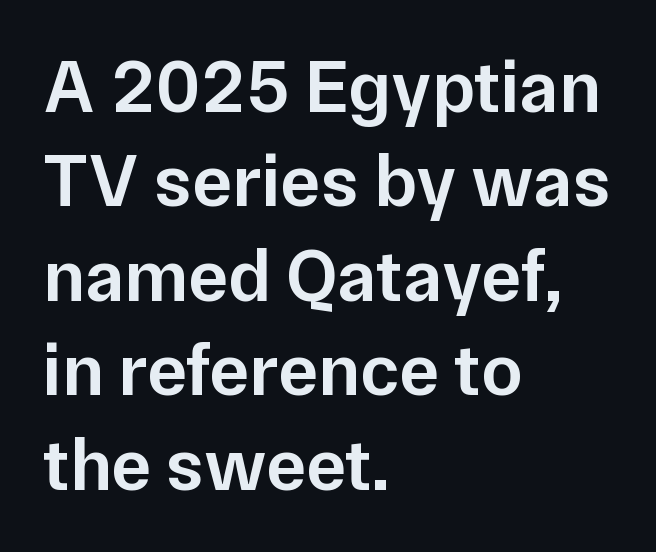
{"serif": "no", "italic": "no", "bold": "semi", "weight": "semibold", "width": "normal", "stroke_contrast": "low", "x_height": "medium", "monospaced": "no", "underline": "no", "align": "left", "line_spacing": "normal", "line_spacing_ratio": 1.26, "letter_spacing": "normal", "letter_spacing_em": 0.0, "glyph_px": 75}
